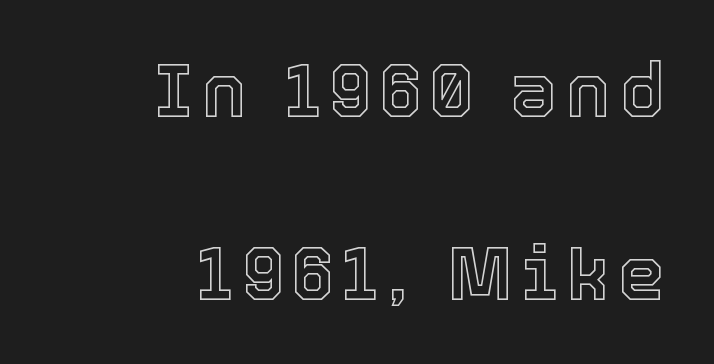
The image shows 75 px text type, upright; set right-aligned, loose line spacing (2.44x), not underlined; a medium x-height.
